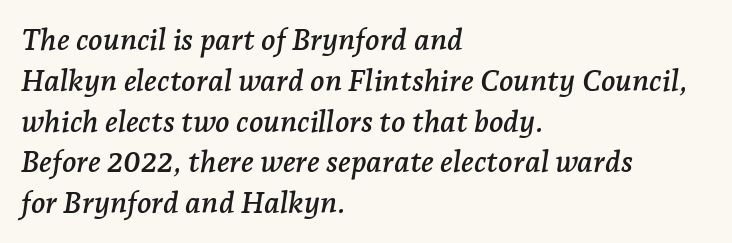
{"serif": "yes", "italic": "yes", "lean": "right", "slant_degrees": 7, "width": "normal", "stroke_contrast": "low", "x_height": "medium", "monospaced": "no", "underline": "no", "align": "left", "line_spacing": "normal", "line_spacing_ratio": 1.36, "letter_spacing": "normal", "letter_spacing_em": 0.0, "glyph_px": 30}
